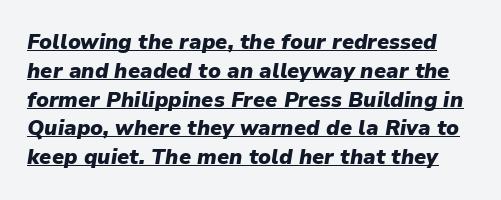
Weight: bold. Emphasis is given by a line drawn under the lettering. Caption: standard tracking, unaltered. Slant detected: the letters are inclined. The block of text has a typical density, with ordinary space between rows.
